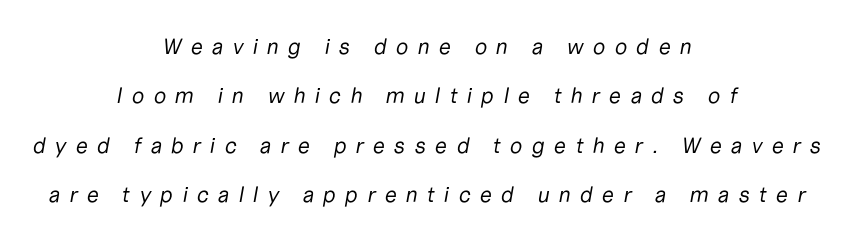
Q: Is the text bold? A: No.
Q: Is the text italic (slanted)? A: Yes, it leans right by about 10 degrees.
Q: Is the text underlined? A: No.
Q: How is the paragraph aligned? A: Centered.
Q: Is the spacing between letters normal or unusually wide? A: Unusually wide.
Q: Is the spacing between lines tight, normal or loose? A: Loose.
